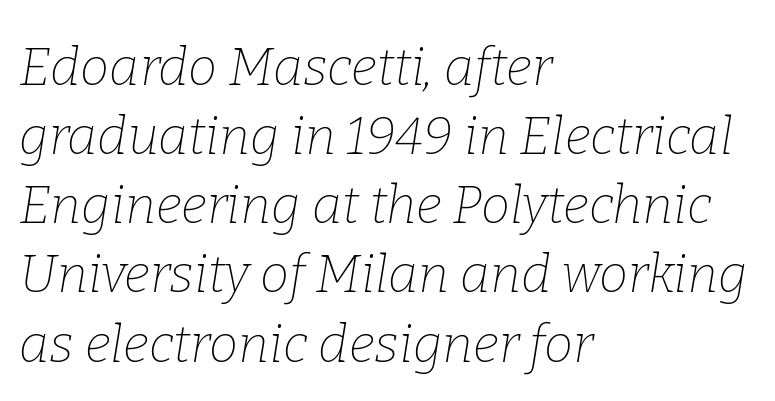
Q: Is the text bold? A: No.
Q: Is the text italic (slanted)? A: Yes, it leans right by about 9 degrees.
Q: Is the typeface a serif or a sans-serif typeface? A: Serif.
Q: Is the text underlined? A: No.
Q: How is the paragraph aligned? A: Left-aligned.
Q: Is the spacing between letters normal or unusually wide? A: Normal.
Q: Is the spacing between lines tight, normal or loose? A: Normal.
Q: Width (condensed, normal, or wide)? A: Normal.
Q: Stroke contrast? A: Low.
Q: x-height? A: Medium.
Q: Monospaced? A: No.
